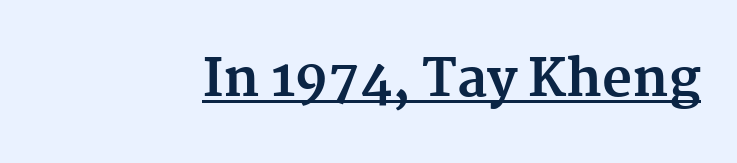
{"serif": "yes", "italic": "no", "bold": "yes", "weight": "bold", "width": "normal", "stroke_contrast": "medium", "x_height": "medium", "monospaced": "no", "underline": "yes", "letter_spacing": "normal", "letter_spacing_em": 0.0, "glyph_px": 52}
